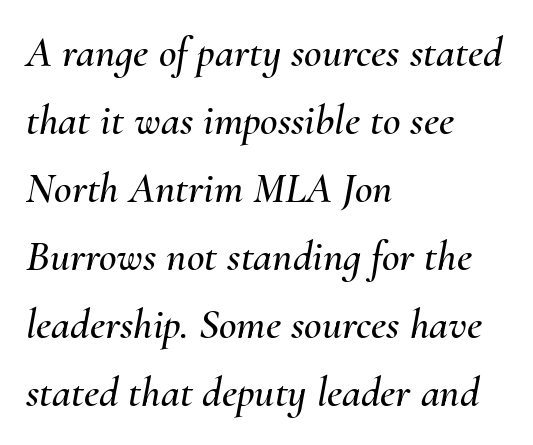
Q: Is the text italic (slanted)? A: Yes, it leans right by about 10 degrees.
Q: Is the text underlined? A: No.
Q: How is the paragraph aligned? A: Left-aligned.
Q: Is the spacing between letters normal or unusually wide? A: Normal.
Q: Is the spacing between lines tight, normal or loose? A: Normal.
Q: Width (condensed, normal, or wide)? A: Normal.
Q: Stroke contrast? A: Medium.
Q: x-height? A: Small.
Q: Monospaced? A: No.
